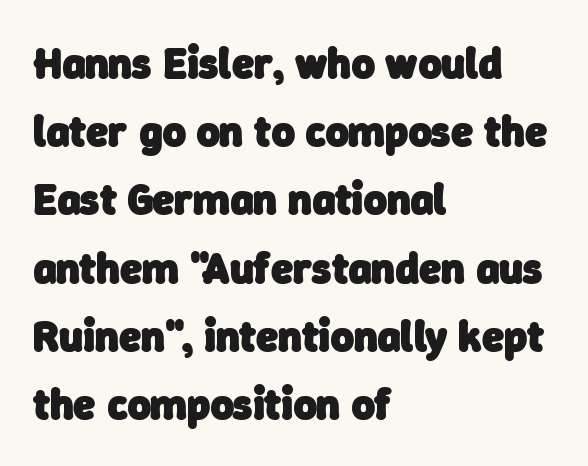
{"serif": "no", "bold": "yes", "weight": "heavy", "width": "normal", "stroke_contrast": "low", "x_height": "medium", "monospaced": "no", "underline": "no", "align": "left", "line_spacing": "normal", "line_spacing_ratio": 1.55, "letter_spacing": "normal", "letter_spacing_em": 0.0, "glyph_px": 44}
